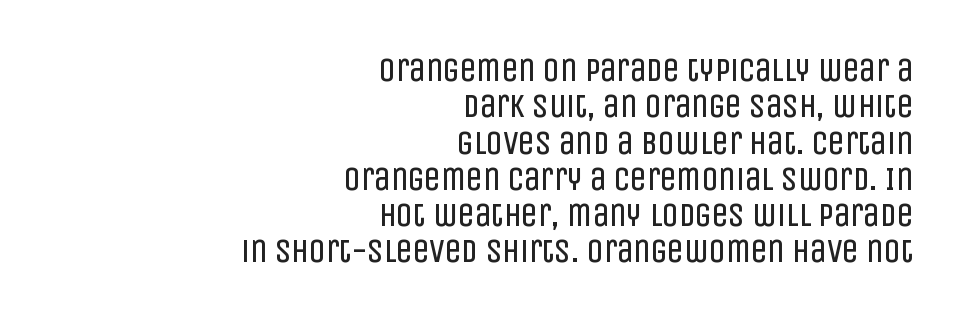
{"serif": "no", "italic": "no", "bold": "no", "weight": "regular", "width": "condensed", "stroke_contrast": "low", "x_height": "large", "monospaced": "no", "underline": "no", "align": "right", "line_spacing": "tight", "line_spacing_ratio": 1.1, "letter_spacing": "normal", "letter_spacing_em": 0.0, "glyph_px": 33}
